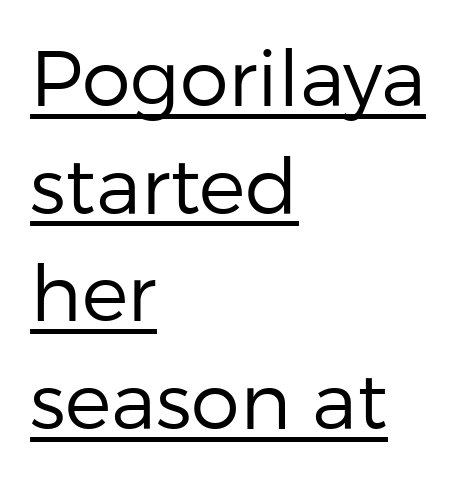
{"serif": "no", "italic": "no", "bold": "no", "weight": "regular", "width": "normal", "stroke_contrast": "low", "x_height": "medium", "monospaced": "no", "underline": "yes", "align": "left", "line_spacing": "normal", "line_spacing_ratio": 1.38, "letter_spacing": "normal", "letter_spacing_em": 0.0, "glyph_px": 78}
